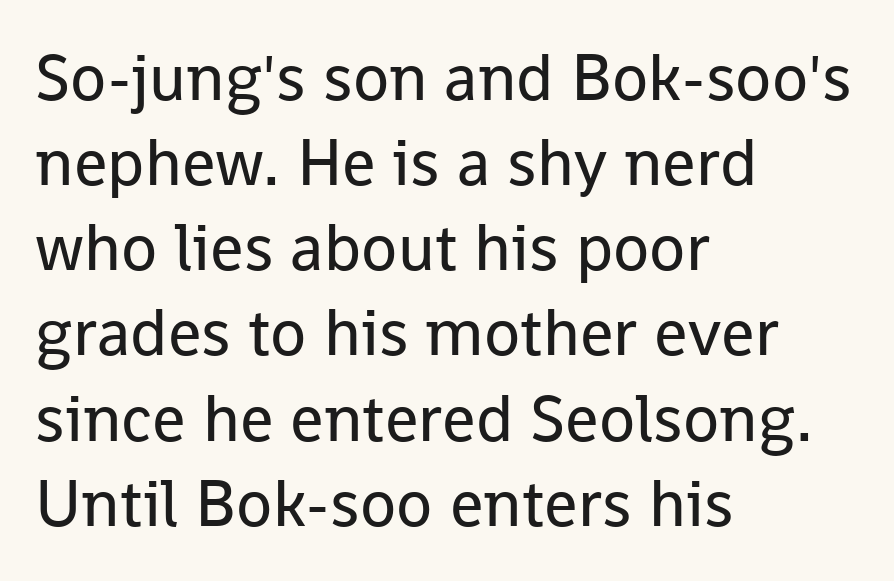
The image shows 66 px regular-weight sans-serif type, upright; set left-aligned, normal line spacing (1.29x), normal letter spacing, not underlined; low stroke contrast and a medium x-height.
